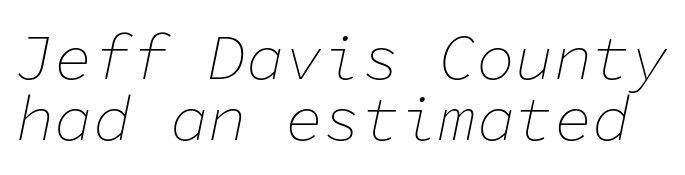
The image shows 64 px thin type, italic (leaning right), monospaced; set tight line spacing (0.96x), normal letter spacing, not underlined; low stroke contrast and a medium x-height.
